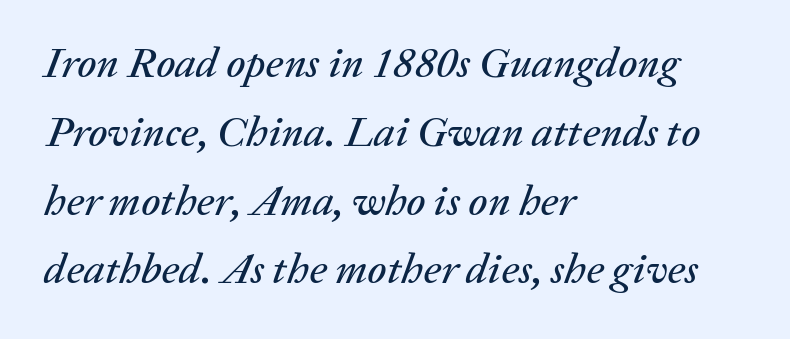
Q: Is the text italic (slanted)? A: Yes, it leans right by about 20 degrees.
Q: Is the text underlined? A: No.
Q: How is the paragraph aligned? A: Left-aligned.
Q: Is the spacing between letters normal or unusually wide? A: Normal.
Q: Is the spacing between lines tight, normal or loose? A: Normal.
Q: Width (condensed, normal, or wide)? A: Normal.
Q: Stroke contrast? A: Low.
Q: x-height? A: Medium.
Q: Monospaced? A: No.
